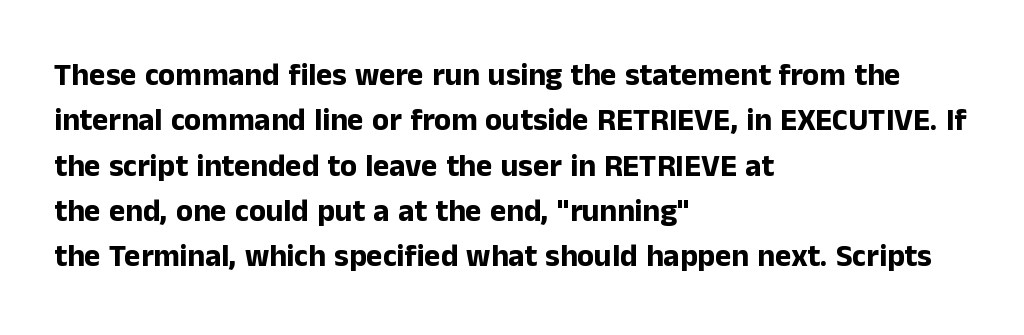
The image shows 31 px bold sans-serif type, upright; set left-aligned, normal line spacing (1.46x), normal letter spacing, not underlined; low stroke contrast and a medium x-height.
